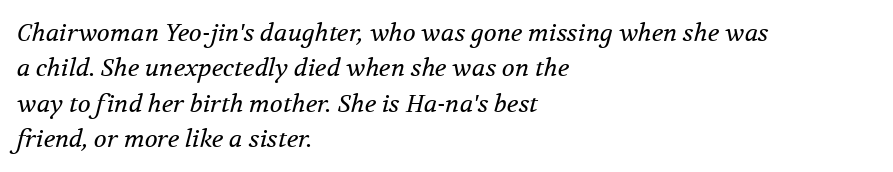
Q: Is the text bold? A: No.
Q: Is the text italic (slanted)? A: Yes, it leans right by about 12 degrees.
Q: Is the text underlined? A: No.
Q: How is the paragraph aligned? A: Left-aligned.
Q: Is the spacing between letters normal or unusually wide? A: Normal.
Q: Is the spacing between lines tight, normal or loose? A: Normal.
